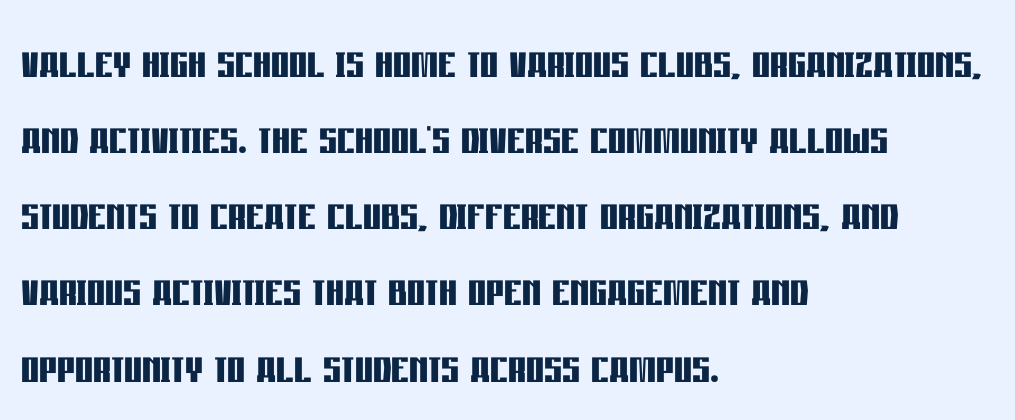
Q: Is the text bold? A: Yes.
Q: Is the text italic (slanted)? A: No, it is upright.
Q: Is the typeface a serif or a sans-serif typeface? A: Sans-serif.
Q: Is the text underlined? A: No.
Q: How is the paragraph aligned? A: Left-aligned.
Q: Is the spacing between letters normal or unusually wide? A: Normal.
Q: Is the spacing between lines tight, normal or loose? A: Normal.
Q: Width (condensed, normal, or wide)? A: Condensed.
Q: Stroke contrast? A: Low.
Q: x-height? A: Large.
Q: Monospaced? A: No.
